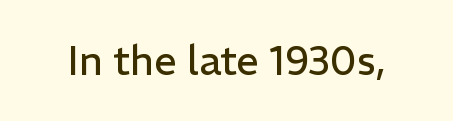
No italicization has been applied; the sample stays upright. The space directly below the letters is spotless. There is no visible air inserted between adjacent glyphs. Is this a heavy cut? Hardly; it is regular or lighter.
